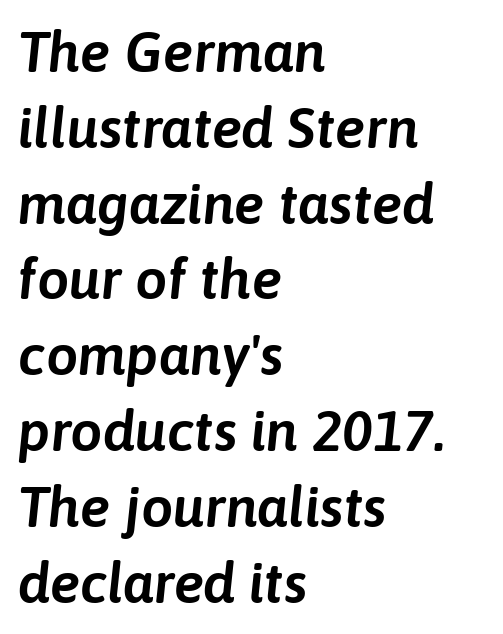
{"italic": "yes", "lean": "right", "slant_degrees": 6, "width": "normal", "stroke_contrast": "low", "x_height": "medium", "monospaced": "no", "underline": "no", "align": "left", "line_spacing": "normal", "line_spacing_ratio": 1.33, "letter_spacing": "normal", "letter_spacing_em": 0.0, "glyph_px": 57}
